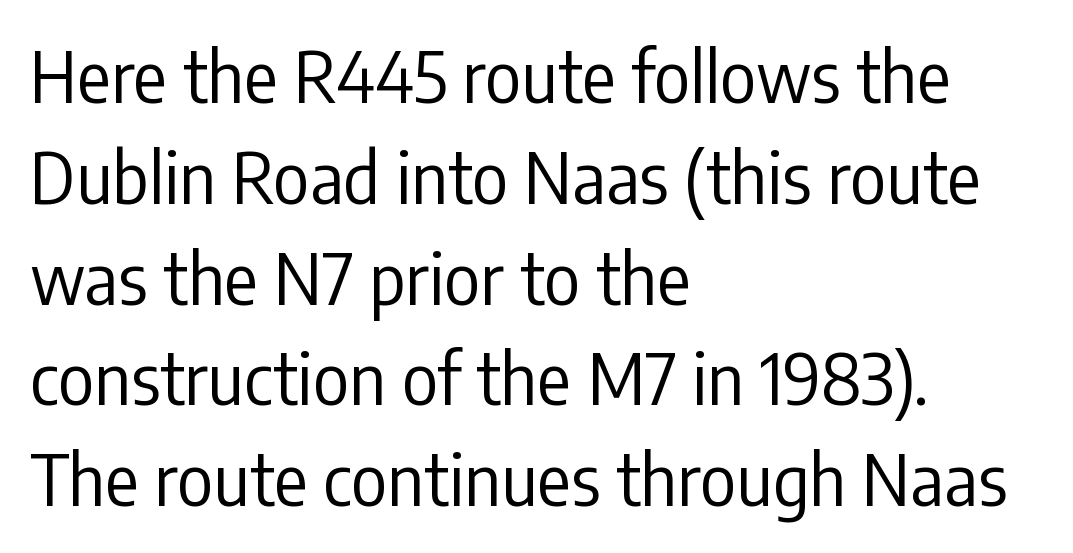
Q: Is the text bold? A: No.
Q: Is the text italic (slanted)? A: No, it is upright.
Q: Is the typeface a serif or a sans-serif typeface? A: Sans-serif.
Q: Is the text underlined? A: No.
Q: How is the paragraph aligned? A: Left-aligned.
Q: Is the spacing between letters normal or unusually wide? A: Normal.
Q: Is the spacing between lines tight, normal or loose? A: Normal.
Q: Width (condensed, normal, or wide)? A: Condensed.
Q: Stroke contrast? A: Low.
Q: x-height? A: Medium.
Q: Monospaced? A: No.
